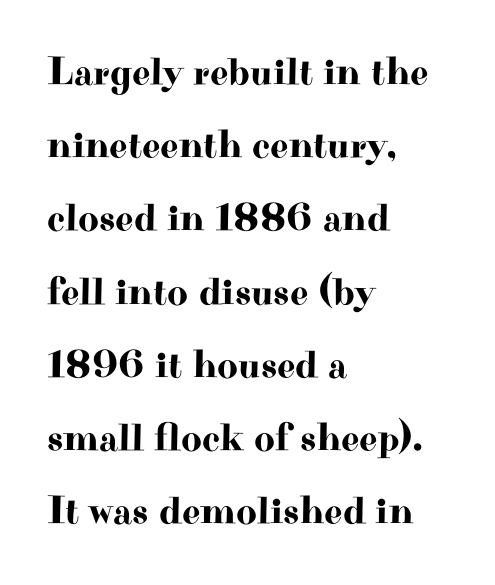
The image shows 40 px wide serif type, upright; set left-aligned, line spacing 1.83x, normal letter spacing, not underlined; high stroke contrast and a small x-height.
